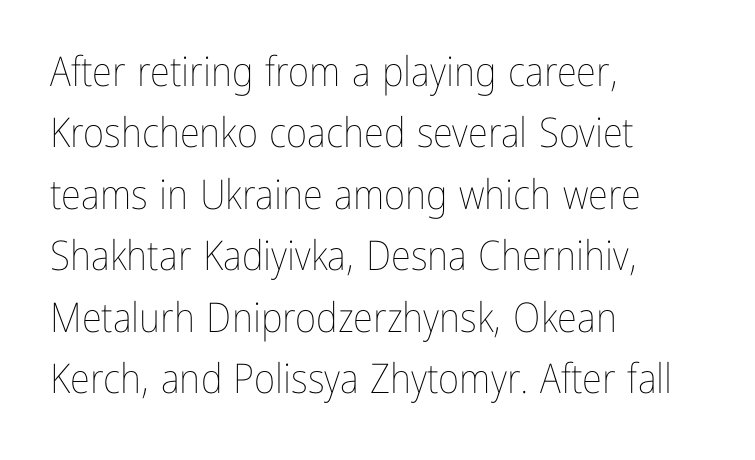
The area under the type is left untouched. Think of a printed novel: that variable character pitch is what you see here. The letters look calm and open, with moderate or lighter stems. Quick note: not italic, upright. Is the block centered? No — it sits flush against the left margin.
